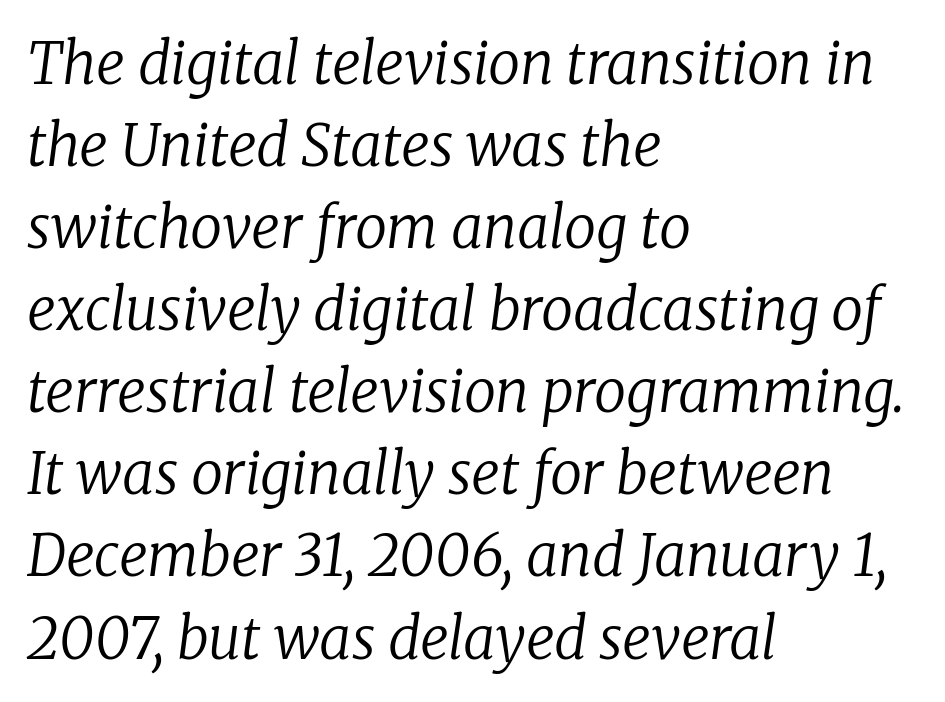
{"serif": "yes", "italic": "yes", "lean": "right", "slant_degrees": 8, "bold": "no", "weight": "regular", "width": "normal", "stroke_contrast": "low", "x_height": "medium", "monospaced": "no", "underline": "no", "align": "left", "line_spacing": "normal", "line_spacing_ratio": 1.44, "letter_spacing": "normal", "letter_spacing_em": 0.0, "glyph_px": 57}
